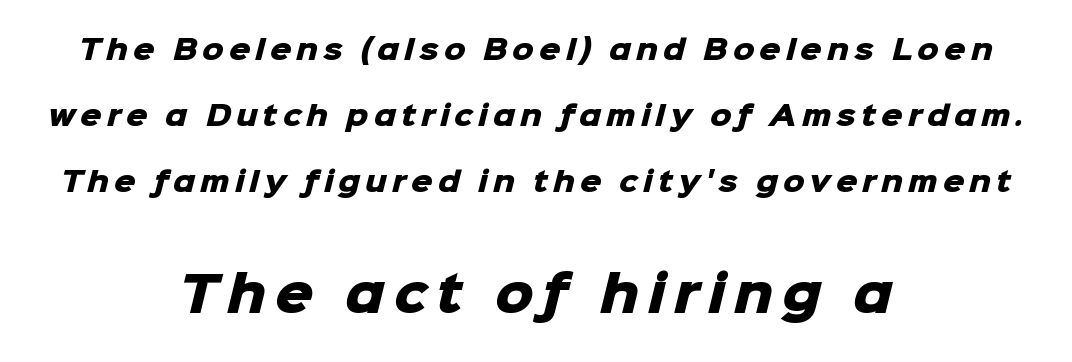
Typesetter's note: full bold, strokes at maximum text heaviness. The lines are spread far apart with generous leading. Nothing sits at the stroke ends, so this counts as sans-serif. These lines are rendered in a variable-pitch font.
